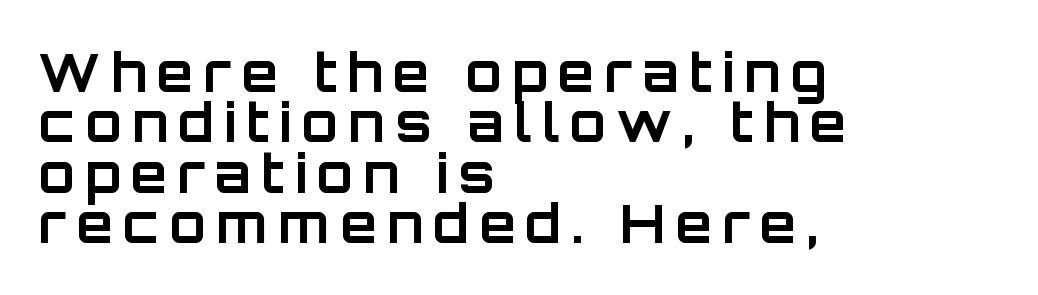
{"serif": "no", "italic": "no", "bold": "yes", "weight": "bold", "width": "normal", "stroke_contrast": "low", "x_height": "large", "monospaced": "no", "underline": "no", "align": "left", "line_spacing": "tight", "line_spacing_ratio": 0.95, "glyph_px": 53}
